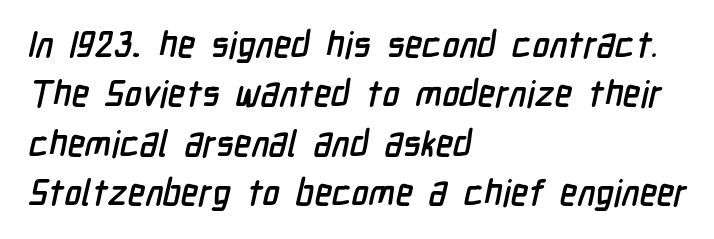
{"serif": "no", "width": "condensed", "stroke_contrast": "low", "x_height": "medium", "monospaced": "no", "underline": "no", "align": "left", "line_spacing": "normal", "line_spacing_ratio": 1.37, "letter_spacing": "normal", "letter_spacing_em": 0.0, "glyph_px": 36}
